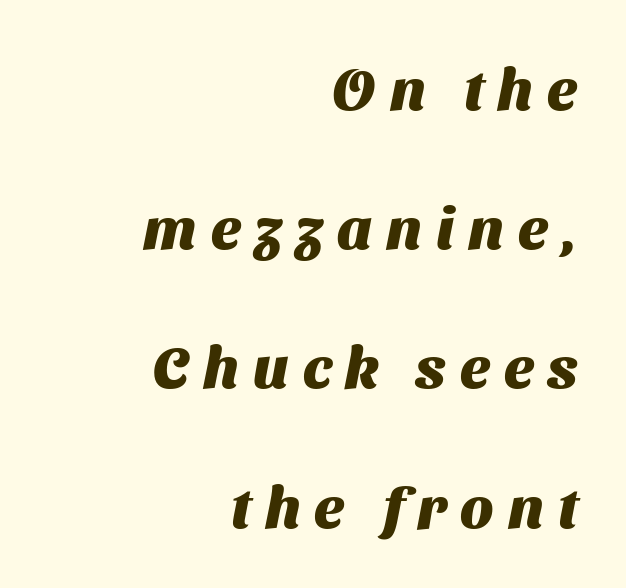
Q: Is the text bold? A: Yes.
Q: Is the typeface a serif or a sans-serif typeface? A: Sans-serif.
Q: Is the text underlined? A: No.
Q: How is the paragraph aligned? A: Right-aligned.
Q: Is the spacing between letters normal or unusually wide? A: Unusually wide.
Q: Is the spacing between lines tight, normal or loose? A: Loose.
Q: Width (condensed, normal, or wide)? A: Normal.
Q: Stroke contrast? A: Medium.
Q: x-height? A: Medium.
Q: Monospaced? A: No.
